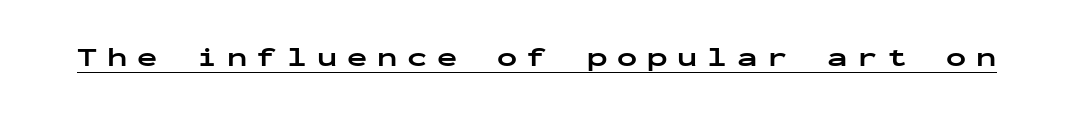
Posture: upright roman. Compared with undecorated copy, this sample adds a rule below the words. Tracking value appears strongly positive — letters spread wide. Plenty of ink on the page — the face is bold.
